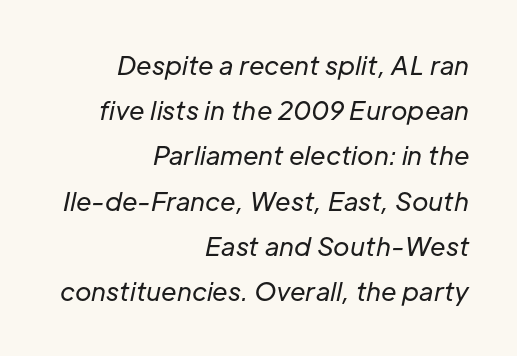
The zone under the glyphs is completely vacant. Where is the straight margin? On the right. This is not heavy type; no bold has been used. Does the lettering tilt? It does — this is italic. The letters sit at their default tracking, neither squeezed nor spread.
